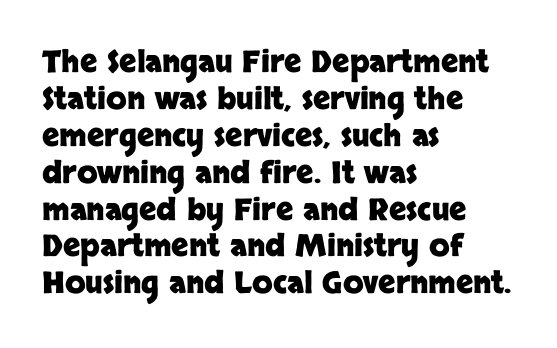
{"serif": "no", "italic": "no", "bold": "yes", "weight": "heavy", "width": "normal", "stroke_contrast": "low", "x_height": "large", "monospaced": "no", "underline": "no", "align": "left", "line_spacing_ratio": 1.23, "letter_spacing": "normal", "letter_spacing_em": 0.0, "glyph_px": 30}
